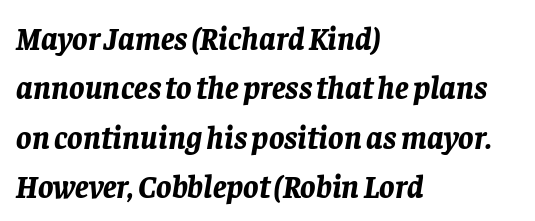
Q: Is the text bold? A: Yes.
Q: Is the text italic (slanted)? A: Yes, it leans right by about 8 degrees.
Q: Is the text underlined? A: No.
Q: How is the paragraph aligned? A: Left-aligned.
Q: Is the spacing between letters normal or unusually wide? A: Normal.
Q: Is the spacing between lines tight, normal or loose? A: Normal.
Q: Width (condensed, normal, or wide)? A: Normal.
Q: Stroke contrast? A: Low.
Q: x-height? A: Large.
Q: Monospaced? A: No.
